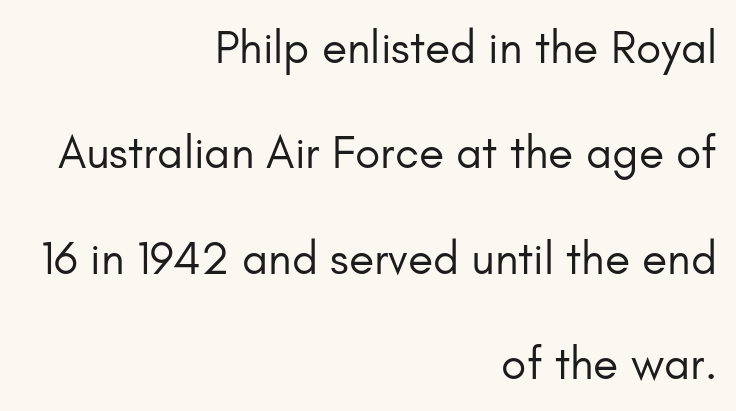
Alignment: flush right. Students, observe: this is what heavily led, spacious text looks like. Nope, not italic — everything's standing straight. These glyphs show unthickened strokes, regular width or finer. Note the varied advance widths — an 'i' is clearly narrower than an 'm'.
